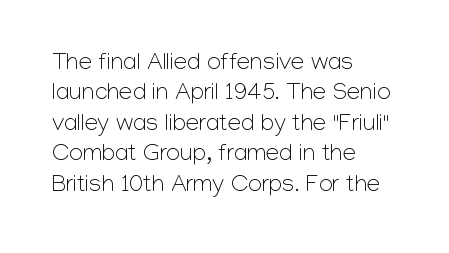
The image shows 24 px text type, upright; set left-aligned, normal line spacing (1.27x), normal letter spacing, not underlined.
